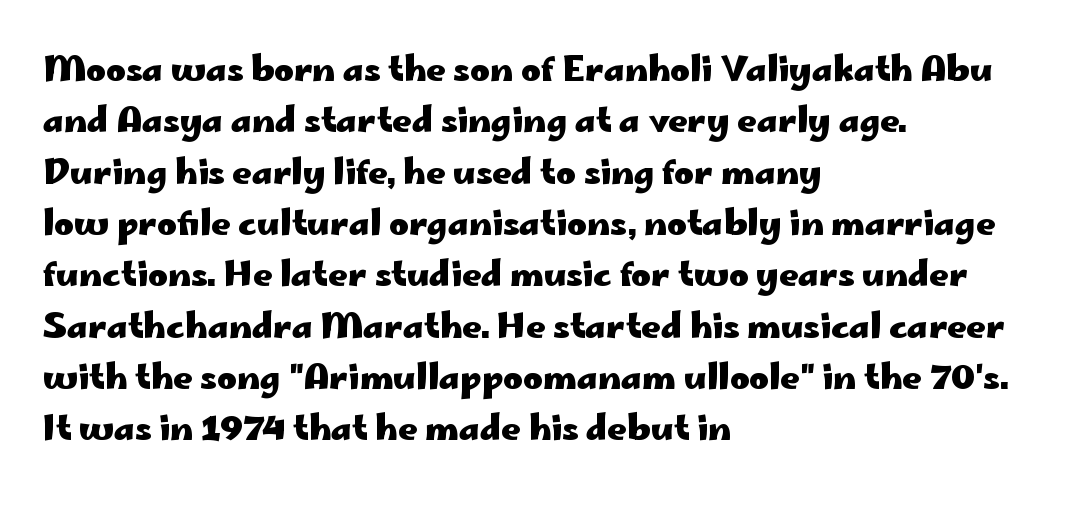
Q: Is the text bold? A: Yes.
Q: Is the text italic (slanted)? A: No, it is upright.
Q: Is the typeface a serif or a sans-serif typeface? A: Sans-serif.
Q: Is the text underlined? A: No.
Q: How is the paragraph aligned? A: Left-aligned.
Q: Is the spacing between letters normal or unusually wide? A: Normal.
Q: Is the spacing between lines tight, normal or loose? A: Normal.
Q: Width (condensed, normal, or wide)? A: Wide.
Q: Stroke contrast? A: Low.
Q: x-height? A: Small.
Q: Monospaced? A: No.
